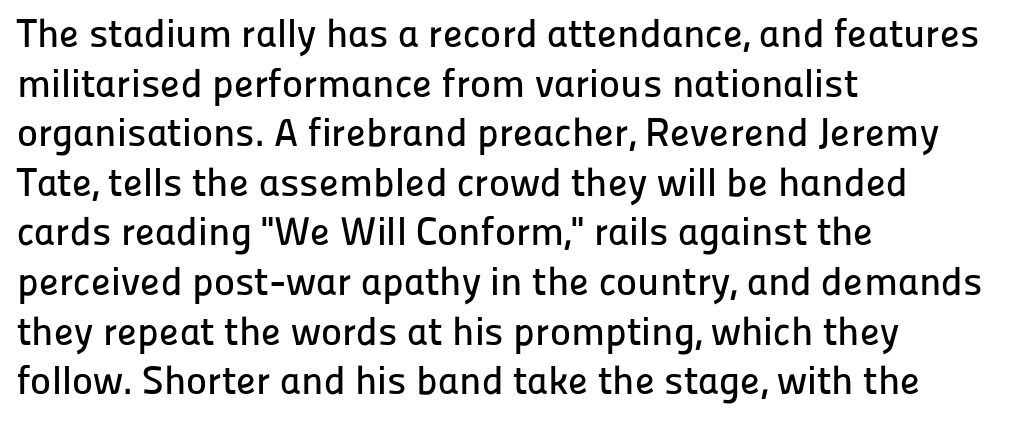
Q: Is the text italic (slanted)? A: No, it is upright.
Q: Is the typeface a serif or a sans-serif typeface? A: Sans-serif.
Q: Is the text underlined? A: No.
Q: How is the paragraph aligned? A: Left-aligned.
Q: Is the spacing between letters normal or unusually wide? A: Normal.
Q: Width (condensed, normal, or wide)? A: Normal.
Q: Stroke contrast? A: Low.
Q: x-height? A: Medium.
Q: Monospaced? A: No.
